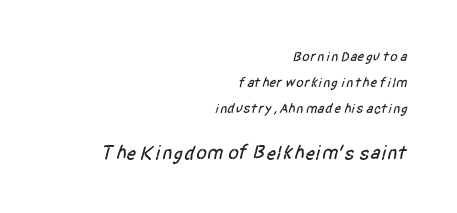
There is no visible air inserted between adjacent glyphs. Beneath every word, the page is bare. The lower block of text is set noticeably larger than the block above it. These lines are set flush right with a ragged left edge.
